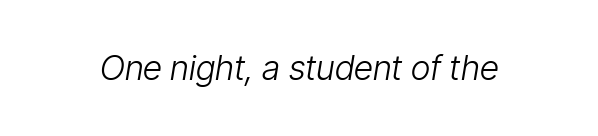
The image shows 34 px light, condensed type, italic (leaning right); set normal letter spacing, not underlined; low stroke contrast and a medium x-height.
